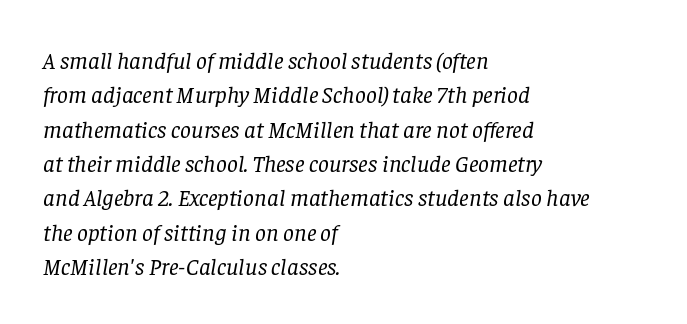
The image shows 24 px text type, italic (leaning right); set left-aligned, normal line spacing (1.43x), normal letter spacing, not underlined.
